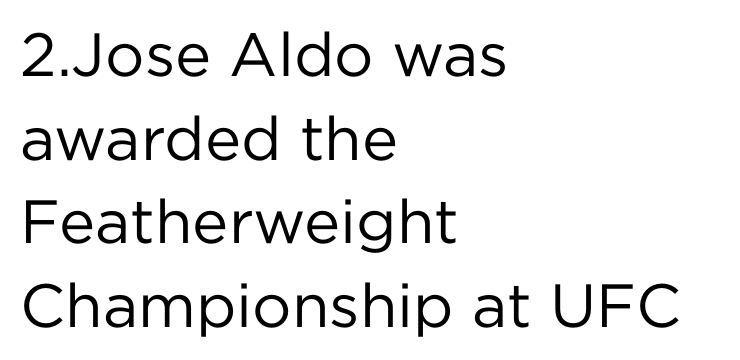
{"serif": "no", "italic": "no", "bold": "no", "weight": "regular", "width": "normal", "stroke_contrast": "low", "x_height": "medium", "monospaced": "no", "underline": "no", "align": "left", "line_spacing": "normal", "line_spacing_ratio": 1.37, "letter_spacing": "normal", "letter_spacing_em": 0.0, "glyph_px": 61}
